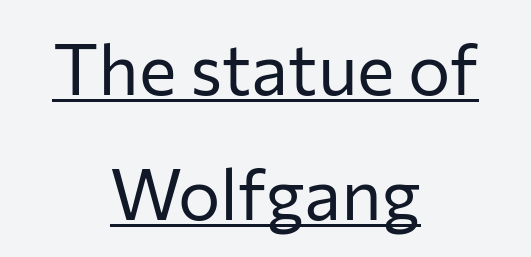
{"serif": "no", "italic": "no", "bold": "no", "weight": "regular", "width": "normal", "stroke_contrast": "low", "x_height": "medium", "monospaced": "no", "underline": "yes", "align": "center", "line_spacing_ratio": 1.76, "letter_spacing": "normal", "letter_spacing_em": 0.0, "glyph_px": 71}
